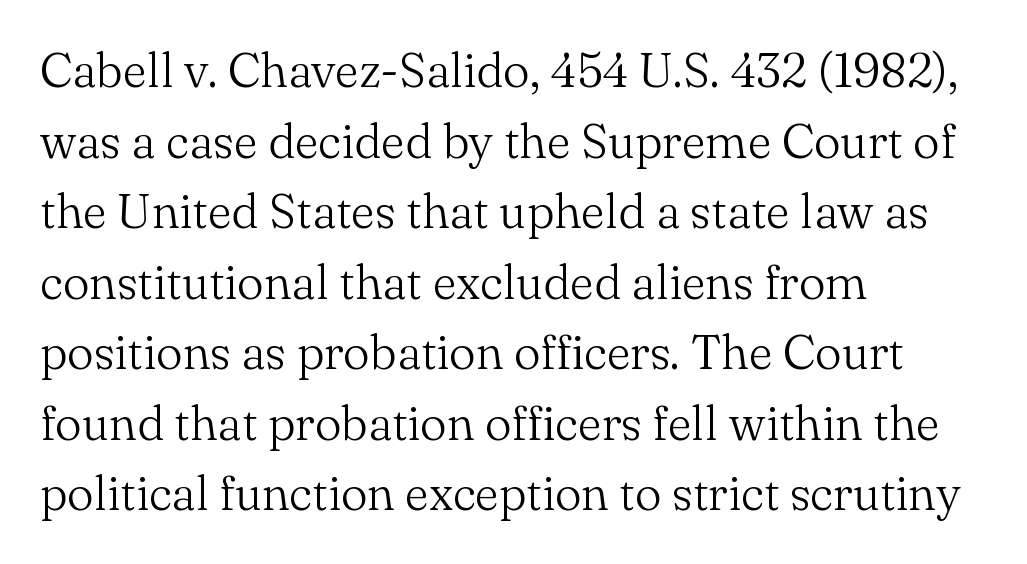
Serifs: yes, visible at the terminals of the letterforms. The compositor pushed each line to the left boundary. Stems and bowls with no extra thickness — not bold. This sample has the flowing, uneven cadence of proportional lettering. Evenly set lines give the paragraph a standard silhouette. The lettering holds an erect, upright posture throughout.
